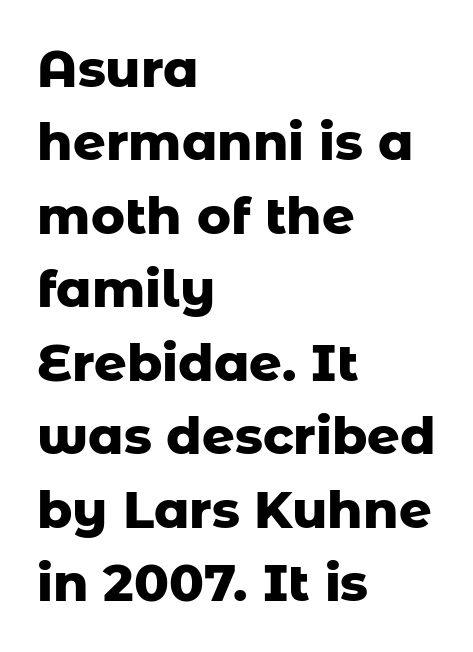
Q: Is the text bold? A: Yes.
Q: Is the text italic (slanted)? A: No, it is upright.
Q: Is the typeface a serif or a sans-serif typeface? A: Sans-serif.
Q: Is the text underlined? A: No.
Q: How is the paragraph aligned? A: Left-aligned.
Q: Is the spacing between letters normal or unusually wide? A: Normal.
Q: Is the spacing between lines tight, normal or loose? A: Normal.
Q: Width (condensed, normal, or wide)? A: Normal.
Q: Stroke contrast? A: Low.
Q: x-height? A: Medium.
Q: Monospaced? A: No.
